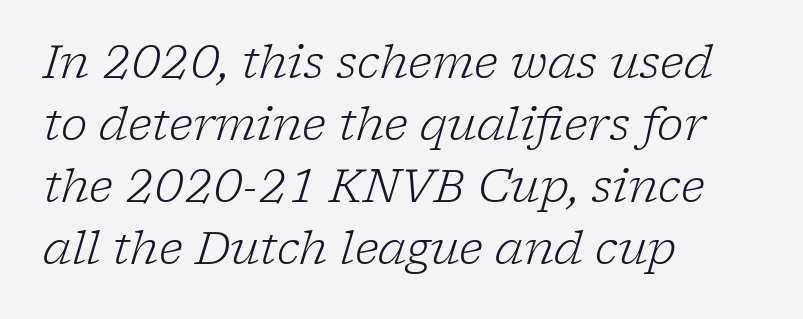
{"serif": "yes", "italic": "yes", "lean": "right", "slant_degrees": 17, "bold": "no", "weight": "light", "width": "normal", "stroke_contrast": "low", "x_height": "medium", "monospaced": "no", "underline": "no", "align": "left", "line_spacing": "normal", "line_spacing_ratio": 1.38, "letter_spacing": "normal", "letter_spacing_em": 0.0, "glyph_px": 45}
